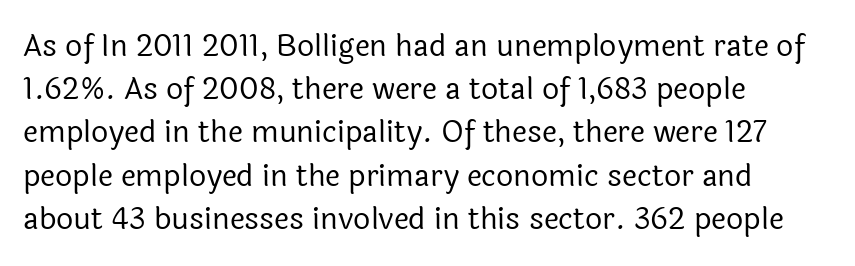
Q: Is the text bold? A: No.
Q: Is the text italic (slanted)? A: No, it is upright.
Q: Is the typeface a serif or a sans-serif typeface? A: Sans-serif.
Q: Is the text underlined? A: No.
Q: How is the paragraph aligned? A: Left-aligned.
Q: Is the spacing between letters normal or unusually wide? A: Normal.
Q: Is the spacing between lines tight, normal or loose? A: Normal.
Q: Width (condensed, normal, or wide)? A: Normal.
Q: x-height? A: Medium.
Q: Monospaced? A: No.
